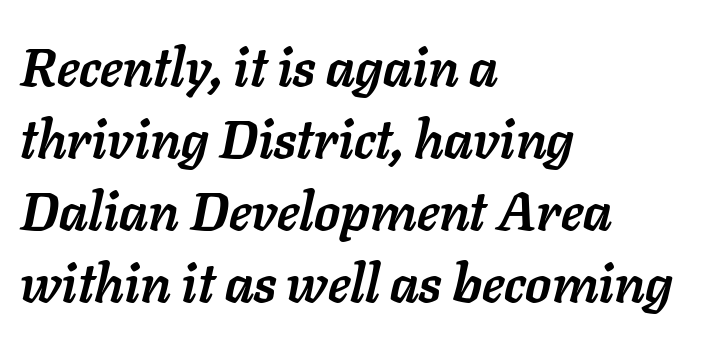
{"italic": "yes", "lean": "right", "slant_degrees": 11, "bold": "yes", "weight": "semibold", "width": "normal", "stroke_contrast": "low", "x_height": "medium", "monospaced": "no", "underline": "no", "align": "left", "line_spacing": "normal", "line_spacing_ratio": 1.36, "letter_spacing": "normal", "letter_spacing_em": 0.0, "glyph_px": 53}
